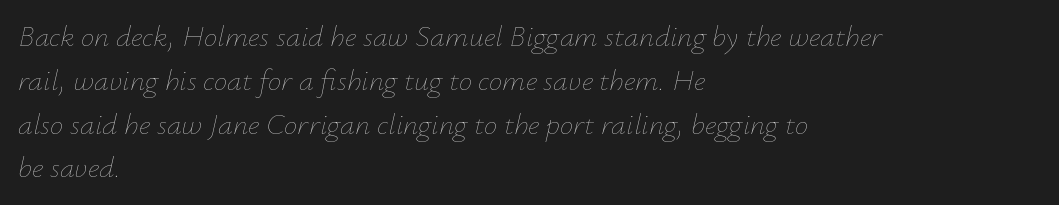
Q: Is the text bold? A: No.
Q: Is the text italic (slanted)? A: Yes, it leans right by about 12 degrees.
Q: Is the text underlined? A: No.
Q: How is the paragraph aligned? A: Left-aligned.
Q: Is the spacing between letters normal or unusually wide? A: Normal.
Q: Is the spacing between lines tight, normal or loose? A: Normal.
Q: Width (condensed, normal, or wide)? A: Normal.
Q: Stroke contrast? A: Low.
Q: x-height? A: Small.
Q: Monospaced? A: No.
